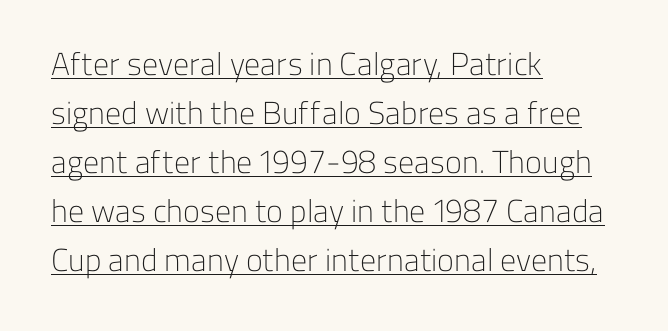
The image shows 32 px light sans-serif type, upright; set left-aligned, normal line spacing (1.53x), normal letter spacing, underlined; low stroke contrast and a medium x-height.
